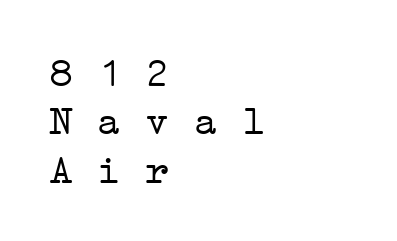
Note the uniform advance width — an 'i' takes as much space as an 'm'. No letter is thick-stroked: the sample isn't bold. Students, note that the glyphs here touch the page at normal intervals. Is the block centered? No — it sits flush against the left margin.
